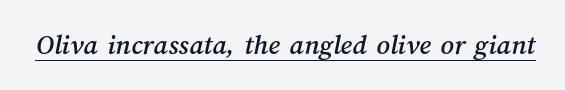
The passage shown is typed in a proportional face where columns would drift. In designer terms, the underline attribute is active on this setting. The face used here is rendered with its standard letterfit.
